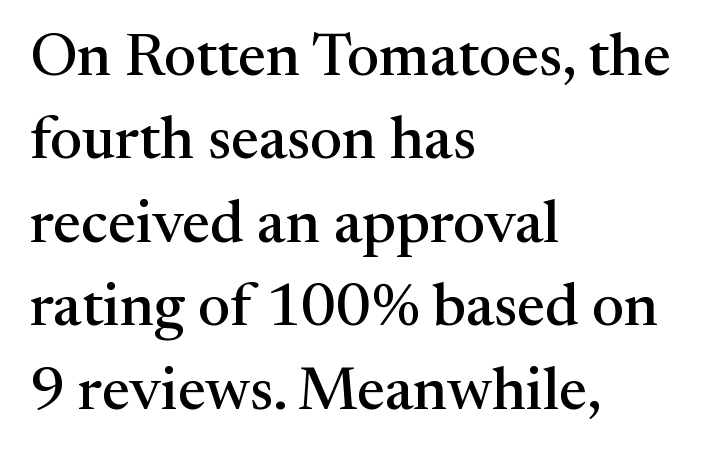
Q: Is the text italic (slanted)? A: No, it is upright.
Q: Is the typeface a serif or a sans-serif typeface? A: Serif.
Q: Is the text underlined? A: No.
Q: How is the paragraph aligned? A: Left-aligned.
Q: Is the spacing between letters normal or unusually wide? A: Normal.
Q: Is the spacing between lines tight, normal or loose? A: Normal.
Q: Width (condensed, normal, or wide)? A: Normal.
Q: Stroke contrast? A: Medium.
Q: x-height? A: Medium.
Q: Monospaced? A: No.
